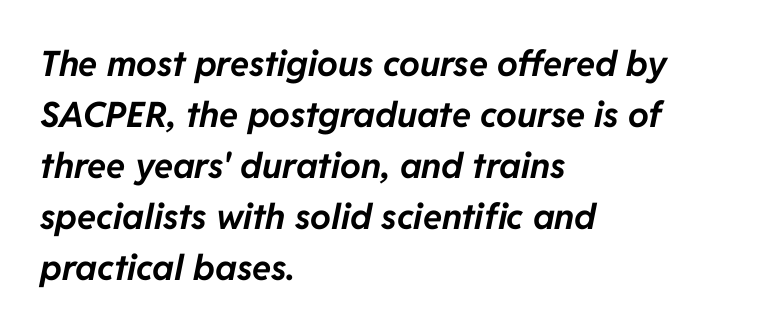
Is the letter spacing exaggerated? No — it looks like the ordinary default. Slant detected: the letters are inclined. Varying glyph widths throughout — classic text-font behaviour. A student would call this left alignment; a typographer would say flush left, rag right. Is there much room between lines? A standard amount, neither cramped nor airy.
